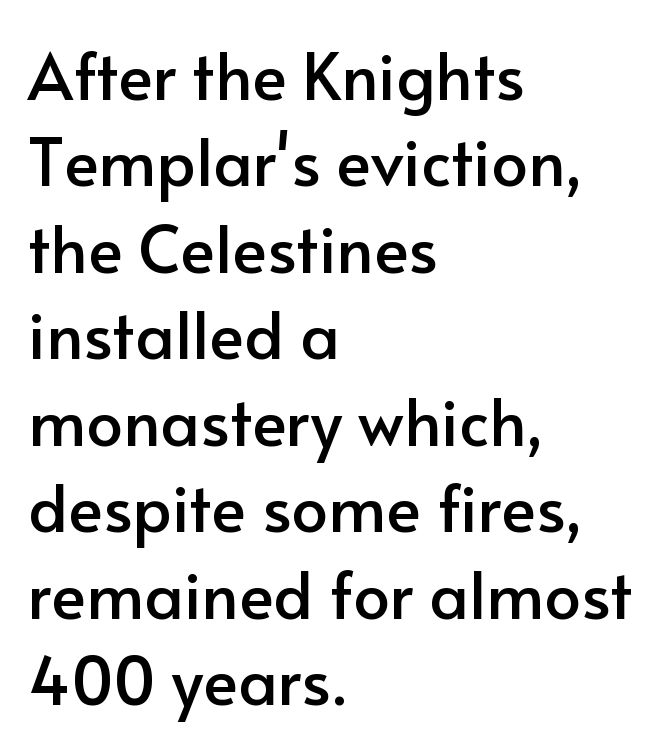
The letters stand straight up with perfectly vertical stems. Words float on clear page, feet unadorned. Compared with typical paragraphs, the rows here are spaced about the same. The face used here is a sans, in the tradition of grotesques and geometrics. Character widths vary here, with narrow letters taking less room than wide ones. Standard letterfit; no display-style spreading of the glyphs.
